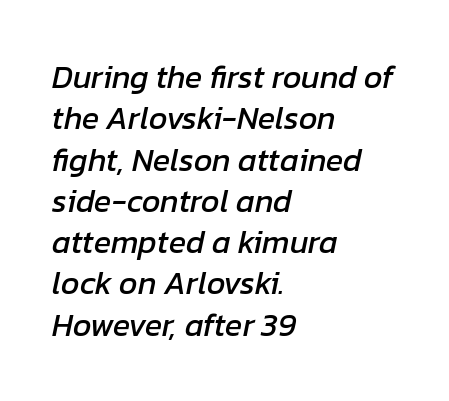
The image shows 32 px text type, italic (leaning right); set left-aligned, normal line spacing (1.29x), normal letter spacing, not underlined; low stroke contrast and a medium x-height.
